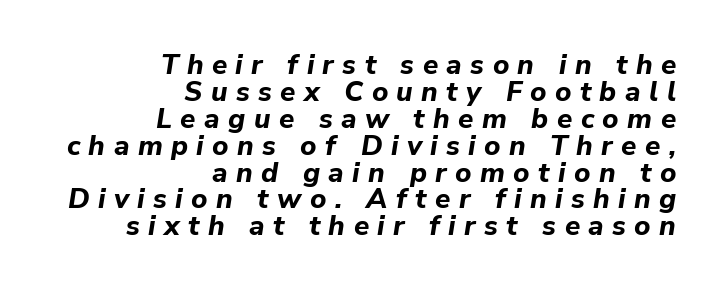
Notice how thick the strokes are: this is what a full bold looks like. These lines are rendered in a variable-pitch font. Display-style spreading of the glyphs; the letterfit is very open. Tall strokes in this sample are angled rather than plumb.
